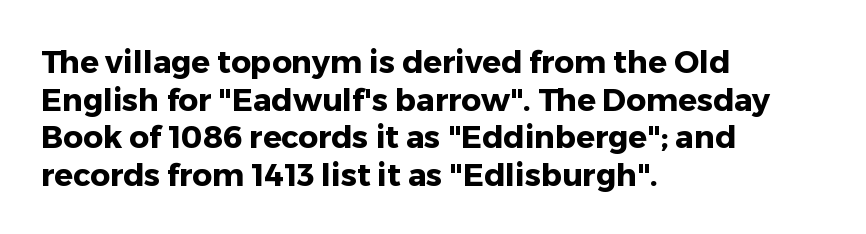
Q: Is the text bold? A: Yes.
Q: Is the text italic (slanted)? A: No, it is upright.
Q: Is the typeface a serif or a sans-serif typeface? A: Sans-serif.
Q: Is the text underlined? A: No.
Q: How is the paragraph aligned? A: Left-aligned.
Q: Is the spacing between letters normal or unusually wide? A: Normal.
Q: Width (condensed, normal, or wide)? A: Normal.
Q: Stroke contrast? A: Low.
Q: x-height? A: Medium.
Q: Monospaced? A: No.
